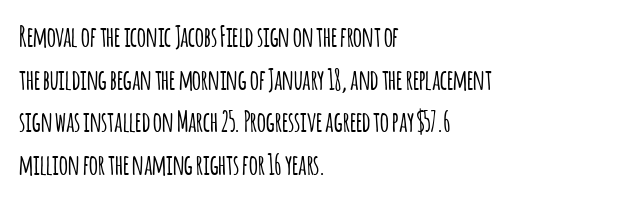
{"serif": "no", "italic": "no", "width": "condensed", "stroke_contrast": "low", "x_height": "large", "monospaced": "no", "underline": "no", "align": "left", "line_spacing": "normal", "line_spacing_ratio": 1.52, "letter_spacing": "normal", "letter_spacing_em": 0.0, "glyph_px": 28}
